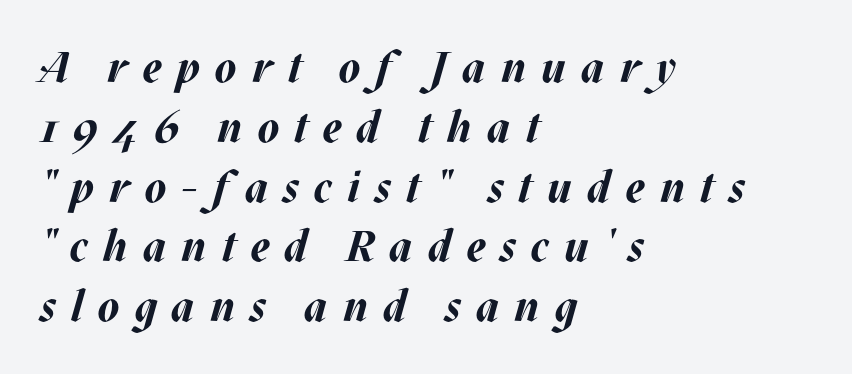
{"italic": "yes", "lean": "right", "slant_degrees": 17, "bold": "yes", "weight": "bold", "width": "normal", "stroke_contrast": "medium", "x_height": "large", "monospaced": "no", "underline": "no", "align": "left", "line_spacing": "normal", "line_spacing_ratio": 1.39, "letter_spacing": "wide", "letter_spacing_em": 0.35, "glyph_px": 43}
